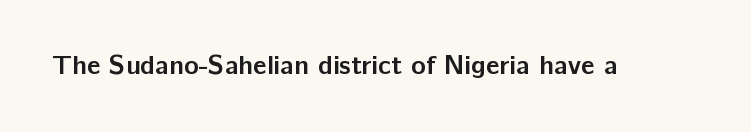
Q: Is the text bold? A: Yes.
Q: Is the text italic (slanted)? A: No, it is upright.
Q: Is the text underlined? A: No.
Q: Is the spacing between letters normal or unusually wide? A: Normal.
